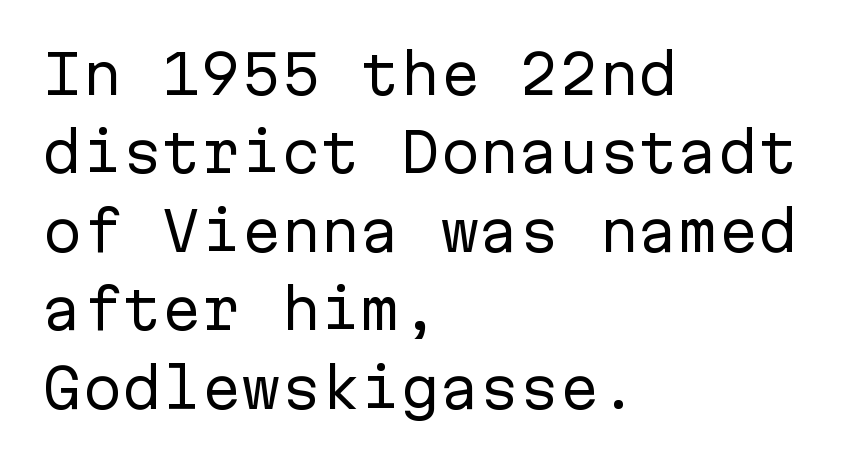
{"serif": "no", "italic": "no", "bold": "no", "weight": "regular", "width": "normal", "stroke_contrast": "low", "x_height": "medium", "monospaced": "yes", "underline": "no", "align": "left", "line_spacing": "normal", "line_spacing_ratio": 1.48, "letter_spacing": "normal", "letter_spacing_em": 0.0, "glyph_px": 53}
